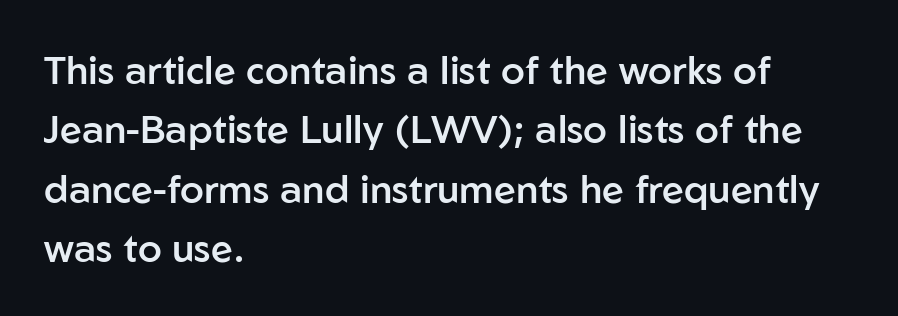
The image shows 39 px semibold sans-serif type, upright; set left-aligned, normal line spacing (1.52x), normal letter spacing, not underlined; low stroke contrast and a medium x-height.
